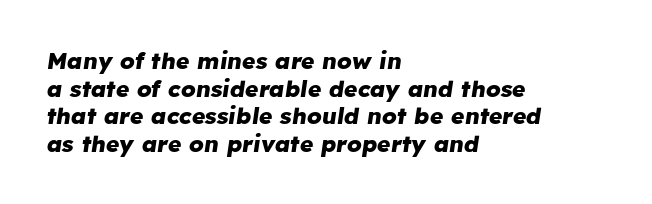
Q: Is the text bold? A: Yes.
Q: Is the text italic (slanted)? A: Yes, it leans right by about 8 degrees.
Q: Is the text underlined? A: No.
Q: How is the paragraph aligned? A: Left-aligned.
Q: Is the spacing between letters normal or unusually wide? A: Normal.
